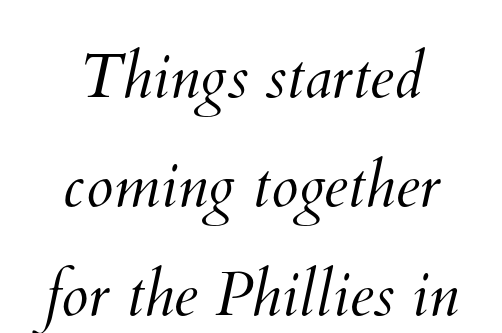
{"bold": "no", "weight": "light", "width": "normal", "stroke_contrast": "medium", "x_height": "small", "monospaced": "no", "underline": "no", "line_spacing_ratio": 1.76, "letter_spacing": "normal", "letter_spacing_em": 0.0, "glyph_px": 62}
